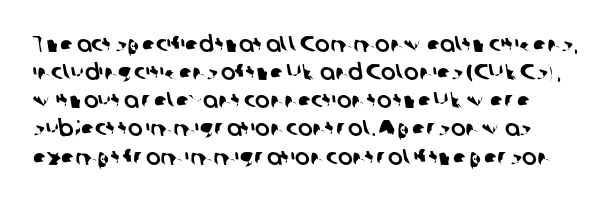
The rows are spaced the way most documents space them. Tracking value appears to be zero — textbook default spacing. Descenders are the only things crossing below the line.
